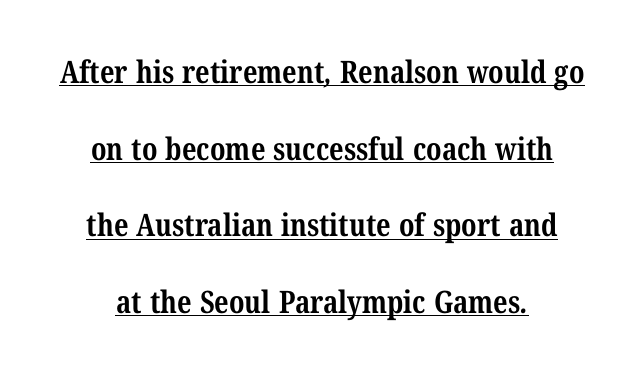
The image shows 31 px bold, condensed serif type; set centered, loose line spacing (2.47x), normal letter spacing, underlined; medium stroke contrast and a medium x-height.
